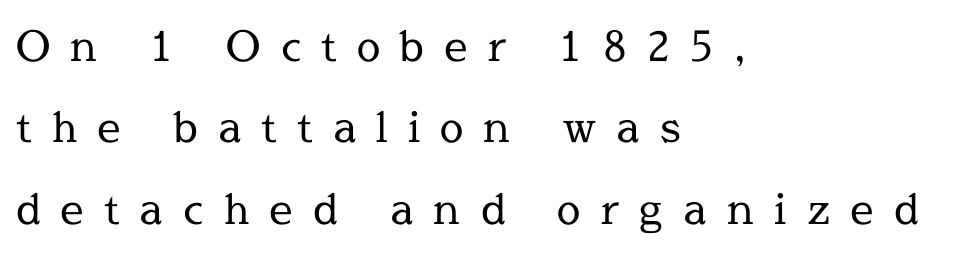
In CSS terms this would be text-align: left. In terms of letterform style, serifs are clearly present. Is the stroke heavy? The answer is a plain regular-or-lighter. Note the varied advance widths — an 'i' is clearly narrower than an 'm'.
